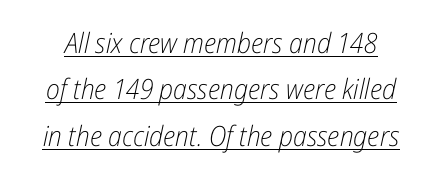
Does extra space separate the letters? No, they use regular spacing. There's an unmistakable incline to the writing here. The letterforms sit at book weight or below. Has an underline been added? It has. The passage shown is typed in a proportional face where columns would drift.
